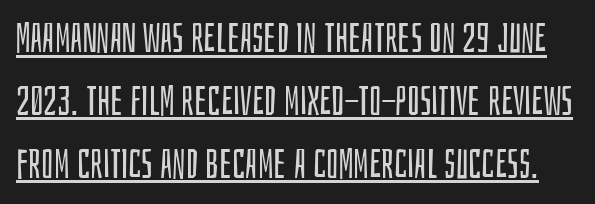
{"serif": "no", "italic": "no", "bold": "no", "weight": "regular", "width": "condensed", "stroke_contrast": "low", "x_height": "large", "monospaced": "no", "underline": "yes", "line_spacing": "normal", "line_spacing_ratio": 1.57, "letter_spacing": "normal", "letter_spacing_em": 0.0, "glyph_px": 40}
